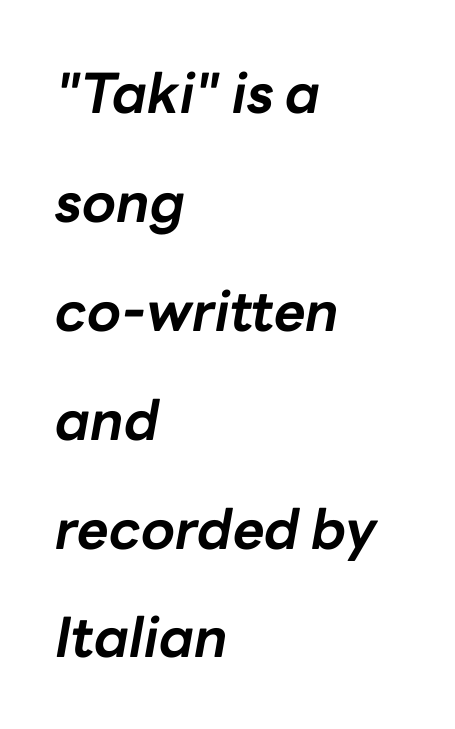
Compared with ordinary roman type, these characters are visibly tilted. Each word holds together tightly as a unit, with standard inter-letter gaps. The leading is generous, giving the passage an open texture. The rendering anchors every line to the left-hand side. Varying glyph widths throughout — classic text-font behaviour. How heavy is the stroke? Heavy — this is a bold.
